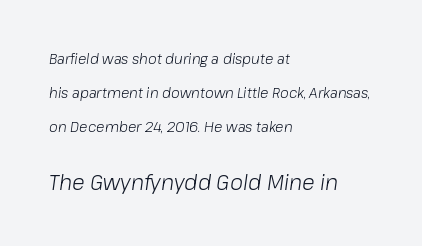
Q: Is the text bold? A: No.
Q: Is the text italic (slanted)? A: Yes, it leans right by about 8 degrees.
Q: Is the text underlined? A: No.
Q: How is the paragraph aligned? A: Left-aligned.
Q: Is the spacing between letters normal or unusually wide? A: Normal.
Q: Is the spacing between lines tight, normal or loose? A: Loose.
Q: Which block of text is set in a larger size, the first (top) or the second (bottom)? A: The second (bottom) one.
